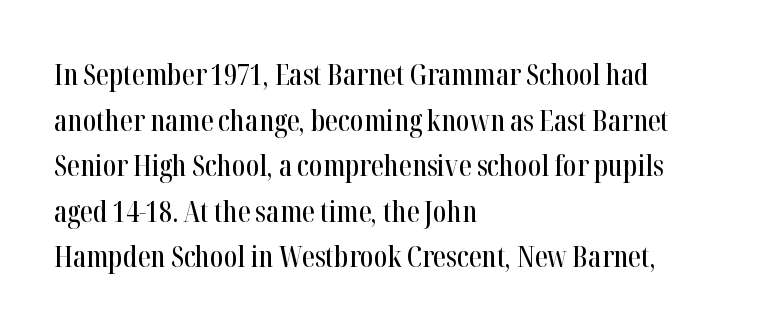
The image shows 29 px condensed serif type, upright; set left-aligned, normal line spacing (1.57x), normal letter spacing, not underlined; high stroke contrast and a medium x-height.
